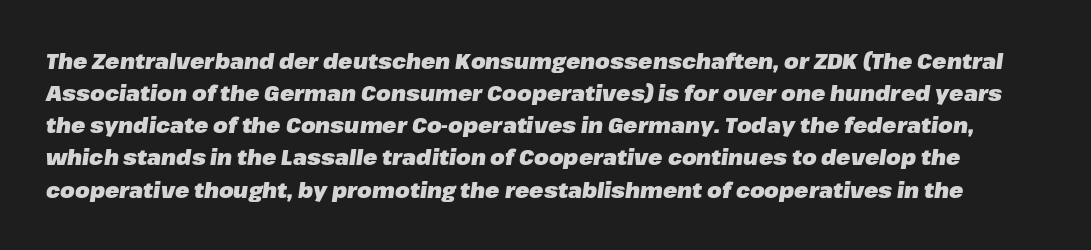
Q: Is the text bold? A: Yes.
Q: Is the text italic (slanted)? A: Yes, it leans right by about 8 degrees.
Q: Is the text underlined? A: No.
Q: Is the spacing between letters normal or unusually wide? A: Normal.
Q: Is the spacing between lines tight, normal or loose? A: Normal.
